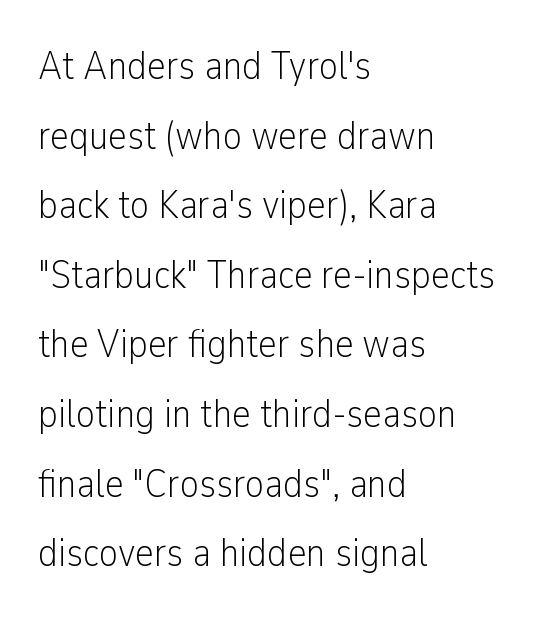
Q: Is the text bold? A: No.
Q: Is the text italic (slanted)? A: No, it is upright.
Q: Is the typeface a serif or a sans-serif typeface? A: Sans-serif.
Q: Is the text underlined? A: No.
Q: How is the paragraph aligned? A: Left-aligned.
Q: Is the spacing between letters normal or unusually wide? A: Normal.
Q: Width (condensed, normal, or wide)? A: Condensed.
Q: Stroke contrast? A: Low.
Q: x-height? A: Medium.
Q: Monospaced? A: No.
